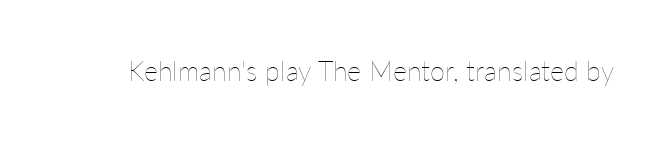
Q: Is the text bold? A: No.
Q: Is the text italic (slanted)? A: No, it is upright.
Q: Is the text underlined? A: No.
Q: Is the spacing between letters normal or unusually wide? A: Normal.
